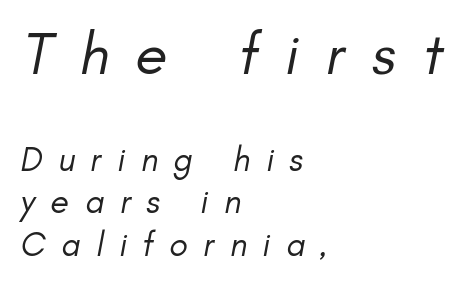
If you measured baseline to baseline, you'd find a middling distance. The cut favours lightness, reaching ordinary text weight at its darkest. There's an unmistakable incline to the writing here. Bare-footed words on every line.
